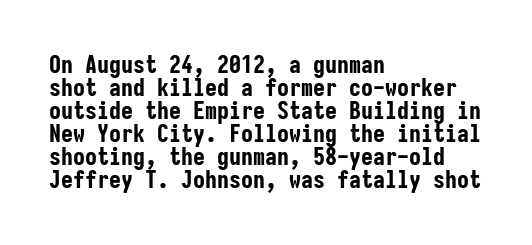
Q: Is the text bold? A: Yes.
Q: Is the text italic (slanted)? A: No, it is upright.
Q: Is the text underlined? A: No.
Q: How is the paragraph aligned? A: Left-aligned.
Q: Is the spacing between letters normal or unusually wide? A: Normal.
Q: Is the spacing between lines tight, normal or loose? A: Tight.
